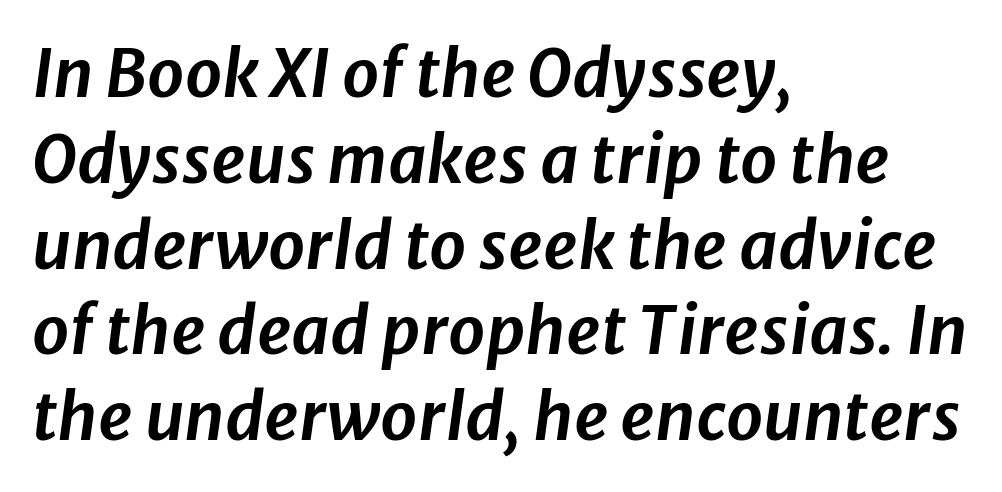
The image shows 66 px text type, italic (leaning right); set left-aligned, normal line spacing (1.3x), normal letter spacing, not underlined; low stroke contrast and a medium x-height.
